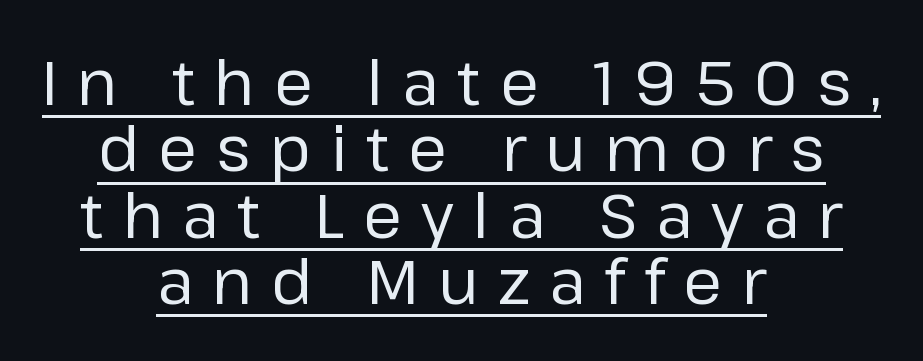
The image shows 62 px regular-weight sans-serif type, upright; set centered, tight line spacing (1.07x), unusually wide letter spacing (+0.31 em), underlined; low stroke contrast and a medium x-height.
